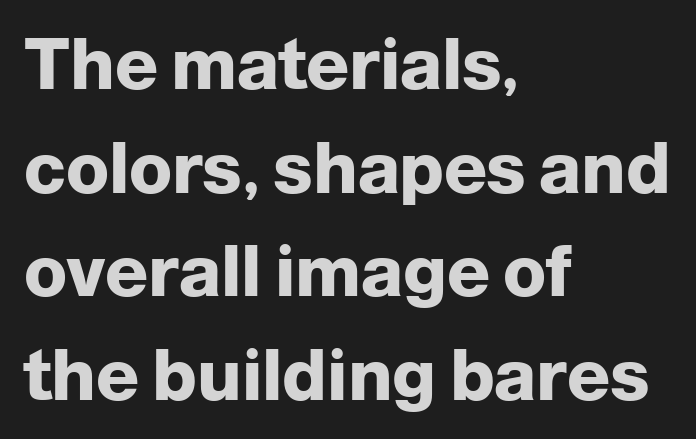
The image shows 71 px heavy sans-serif type, upright; set left-aligned, normal line spacing (1.46x), normal letter spacing, not underlined; low stroke contrast and a medium x-height.
